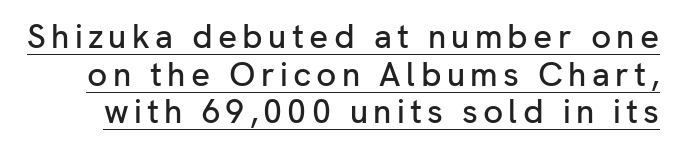
The leading is snug, giving the passage a crowded texture. This sample carries an underscore along the baseline area. You can tell from the bare stems that sans-serif type was used. The letters advance in unequal steps, a hallmark of proportional type.
